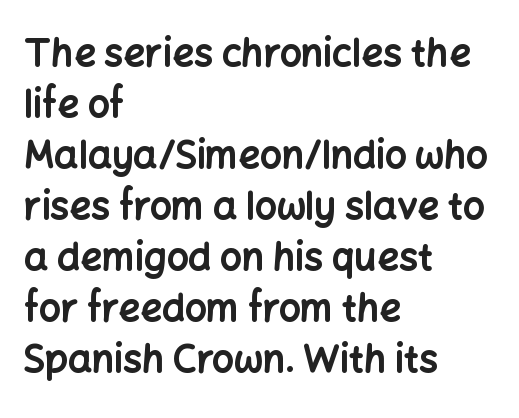
Q: Is the text bold? A: Yes.
Q: Is the text italic (slanted)? A: No, it is upright.
Q: Is the typeface a serif or a sans-serif typeface? A: Sans-serif.
Q: Is the text underlined? A: No.
Q: How is the paragraph aligned? A: Left-aligned.
Q: Is the spacing between letters normal or unusually wide? A: Normal.
Q: Is the spacing between lines tight, normal or loose? A: Normal.
Q: Width (condensed, normal, or wide)? A: Normal.
Q: Stroke contrast? A: Low.
Q: x-height? A: Medium.
Q: Monospaced? A: No.
